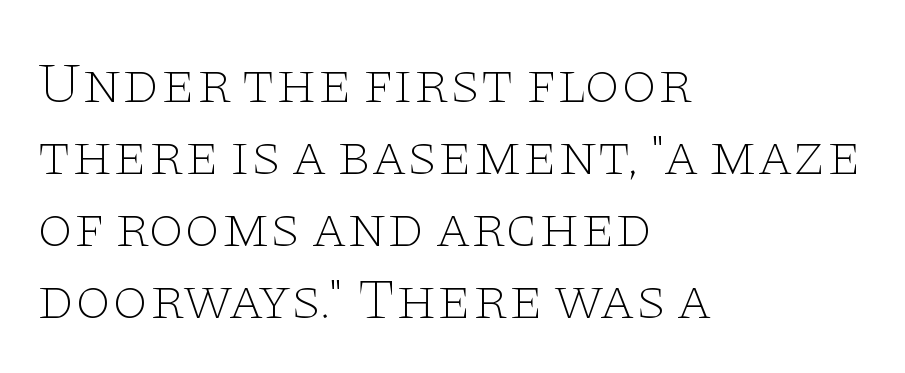
{"serif": "yes", "italic": "no", "bold": "no", "weight": "thin", "width": "wide", "stroke_contrast": "low", "x_height": "large", "monospaced": "no", "underline": "no", "align": "left", "line_spacing_ratio": 1.24, "letter_spacing": "normal", "letter_spacing_em": 0.0, "glyph_px": 58}
